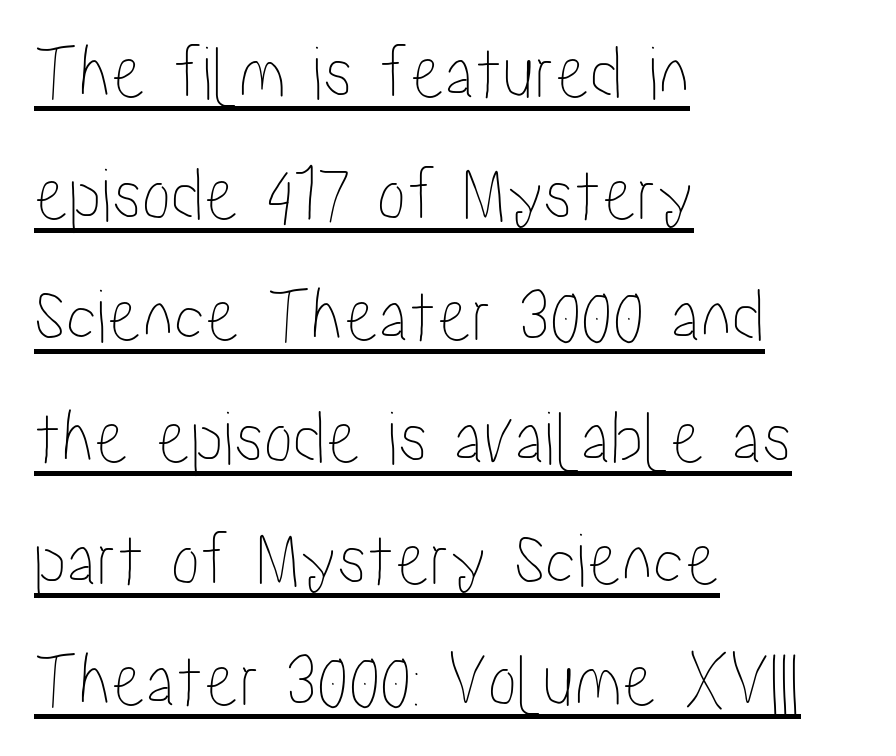
{"italic": "no", "width": "condensed", "stroke_contrast": "low", "x_height": "medium", "monospaced": "no", "underline": "yes", "align": "left", "line_spacing": "normal", "line_spacing_ratio": 1.56, "letter_spacing": "normal", "letter_spacing_em": 0.0, "glyph_px": 78}
